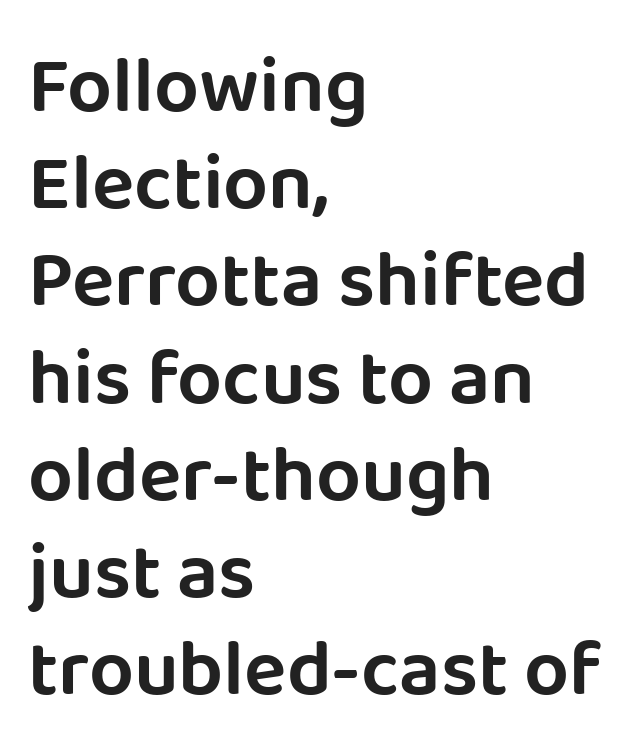
{"serif": "no", "italic": "no", "width": "normal", "stroke_contrast": "low", "x_height": "large", "monospaced": "no", "underline": "no", "align": "left", "line_spacing_ratio": 1.23, "letter_spacing": "normal", "letter_spacing_em": 0.0, "glyph_px": 79}
